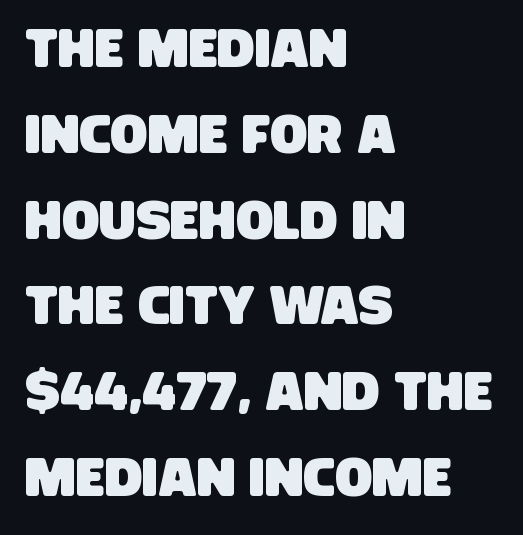
Q: Is the typeface a serif or a sans-serif typeface? A: Sans-serif.
Q: Is the text underlined? A: No.
Q: How is the paragraph aligned? A: Left-aligned.
Q: Is the spacing between letters normal or unusually wide? A: Normal.
Q: Is the spacing between lines tight, normal or loose? A: Normal.
Q: Width (condensed, normal, or wide)? A: Condensed.
Q: Stroke contrast? A: Low.
Q: x-height? A: Large.
Q: Monospaced? A: No.
